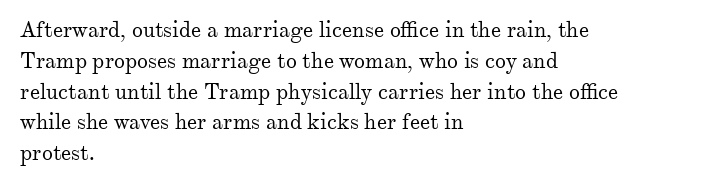
Q: Is the text bold? A: No.
Q: Is the text italic (slanted)? A: No, it is upright.
Q: Is the text underlined? A: No.
Q: How is the paragraph aligned? A: Left-aligned.
Q: Is the spacing between letters normal or unusually wide? A: Normal.
Q: Is the spacing between lines tight, normal or loose? A: Normal.
